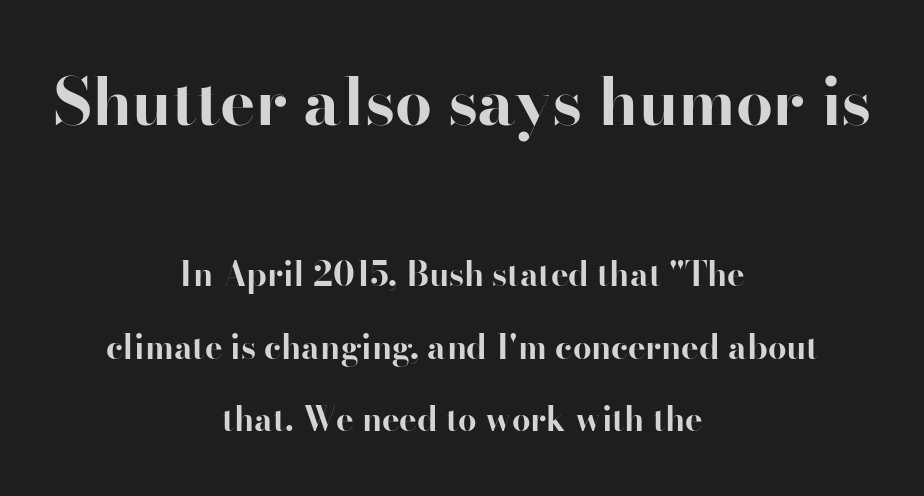
Q: Is the text bold? A: Yes.
Q: Is the text italic (slanted)? A: No, it is upright.
Q: Is the typeface a serif or a sans-serif typeface? A: Serif.
Q: Is the text underlined? A: No.
Q: How is the paragraph aligned? A: Centered.
Q: Is the spacing between letters normal or unusually wide? A: Normal.
Q: Is the spacing between lines tight, normal or loose? A: Loose.
Q: Which block of text is set in a larger size, the first (top) or the second (bottom)? A: The first (top) one.
Q: Width (condensed, normal, or wide)? A: Normal.
Q: Stroke contrast? A: High.
Q: x-height? A: Small.
Q: Monospaced? A: No.
